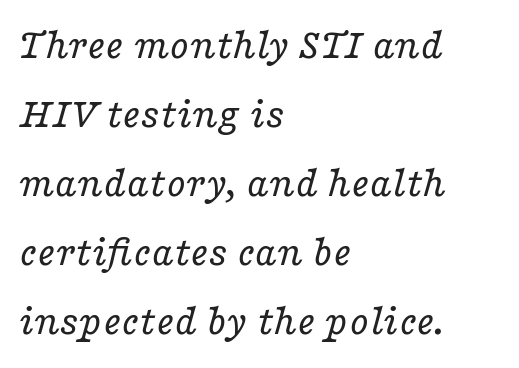
Q: Is the text bold? A: No.
Q: Is the text italic (slanted)? A: Yes, it leans right by about 16 degrees.
Q: Is the typeface a serif or a sans-serif typeface? A: Serif.
Q: Is the text underlined? A: No.
Q: How is the paragraph aligned? A: Left-aligned.
Q: Is the spacing between letters normal or unusually wide? A: Normal.
Q: Is the spacing between lines tight, normal or loose? A: Normal.
Q: Width (condensed, normal, or wide)? A: Wide.
Q: Stroke contrast? A: Low.
Q: x-height? A: Medium.
Q: Monospaced? A: No.
